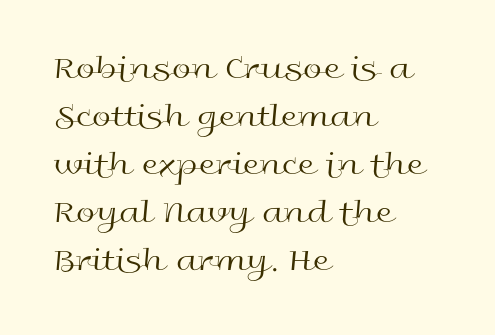
Where is the straight margin? On the left. Each letter keeps its own natural width here, so spacing adapts to shape. Does extra space separate the letters? No, they use regular spacing. Stroke thickness stays within the range of a standard reading face or lighter. Decoration check: the copy has no underline.
